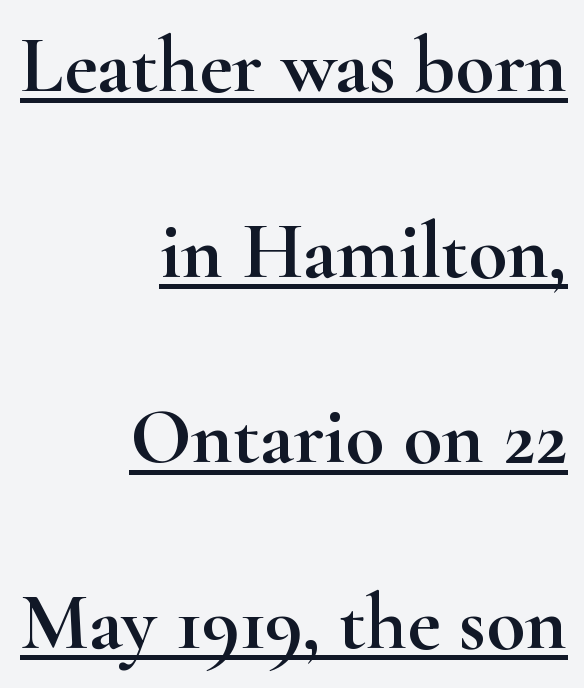
The image shows 80 px wide serif type, upright; set right-aligned, loose line spacing (2.32x), normal letter spacing, underlined; high stroke contrast and a small x-height.
